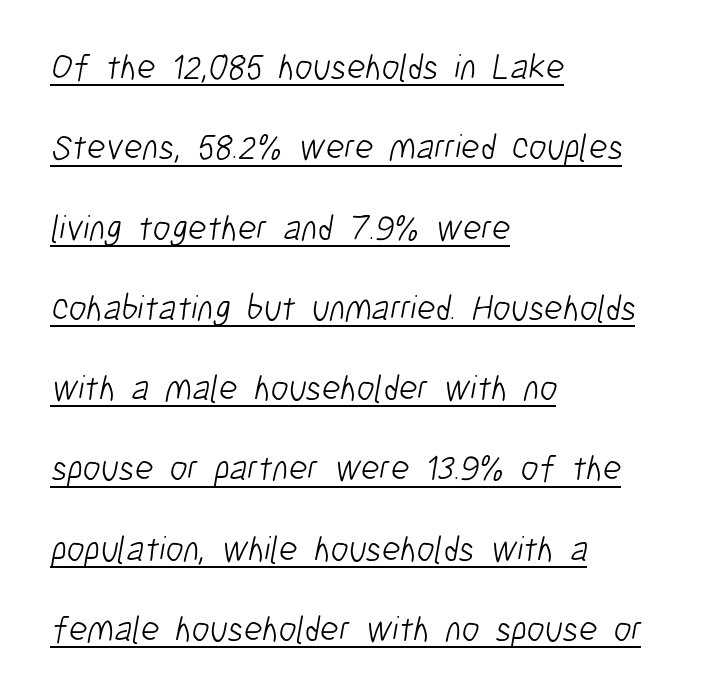
Look at the bottom of the vertical strokes: they stop flat, with no serifs. Default kerning and tracking; the words read as compact shapes. Is this a fixed-width face? No — the glyphs have proportional, varying widths. The weight would be labelled regular, book, light, or lighter still. Rows of type keep a wide berth in the vertical direction.
